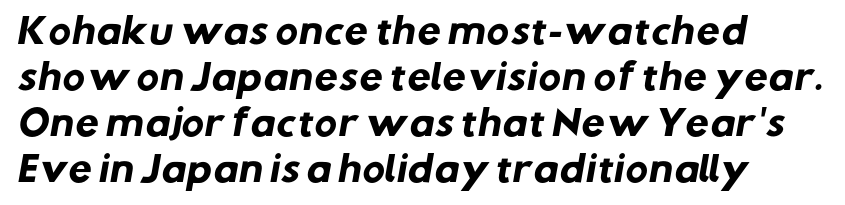
What weight is shown? A full bold with thick strokes. A sans-serif font was chosen for this passage. This rendering uses left alignment, leaving the right contour irregular. Lines of text with bare space underneath. The lines sit at an ordinary, default distance from one another. The passage shown has conventional tracking throughout.
